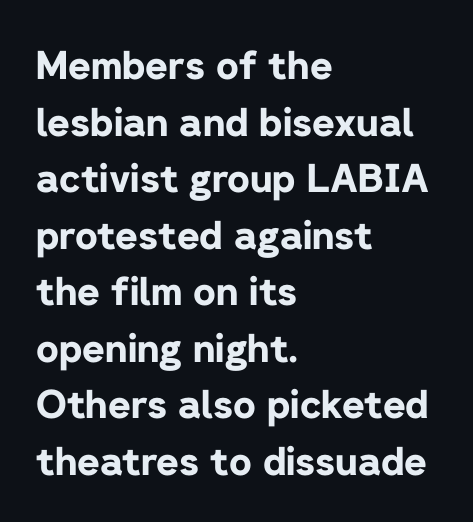
The image shows 39 px bold sans-serif type, upright; set left-aligned, normal line spacing (1.45x), normal letter spacing, not underlined; low stroke contrast and a medium x-height.
